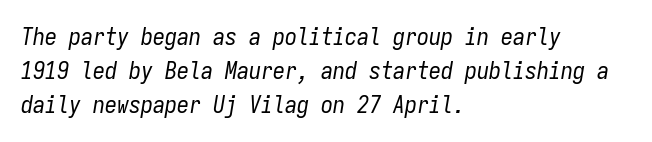
Q: Is the text bold? A: No.
Q: Is the text italic (slanted)? A: Yes, it leans right by about 9 degrees.
Q: Is the text underlined? A: No.
Q: How is the paragraph aligned? A: Left-aligned.
Q: Is the spacing between letters normal or unusually wide? A: Normal.
Q: Is the spacing between lines tight, normal or loose? A: Normal.
